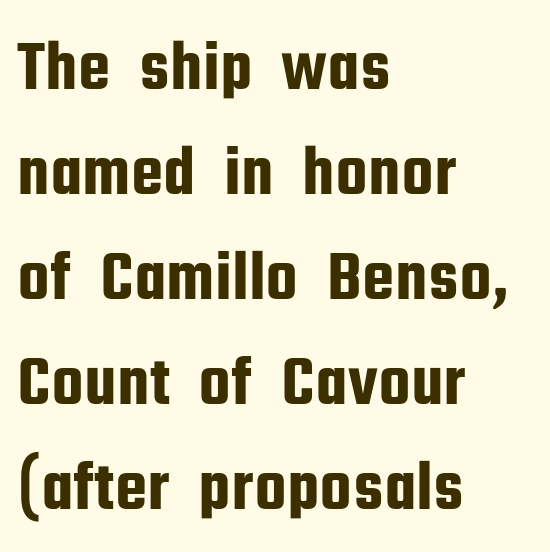
Looks like regular typesetting: each glyph gets only the width it needs. The paragraph shown leans on its left margin. These lines were composed using upright roman letters. The space beneath each line is pristine and unruled. This rendering employs a face without finishing strokes, i.e., a sans-serif.
